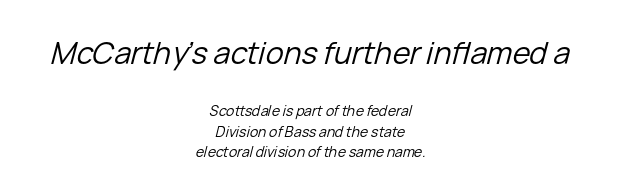
Reading top to bottom, the characters get smaller at the block break. The face used here is rendered with its standard letterfit. Weight: not bold — regular or lighter. Successive baselines arrive at the customary interval.
